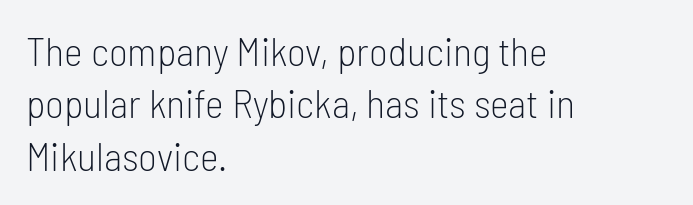
{"serif": "no", "italic": "no", "bold": "no", "weight": "light", "width": "condensed", "stroke_contrast": "low", "x_height": "medium", "monospaced": "no", "underline": "no", "align": "left", "line_spacing": "normal", "line_spacing_ratio": 1.31, "letter_spacing": "normal", "letter_spacing_em": 0.0, "glyph_px": 40}
